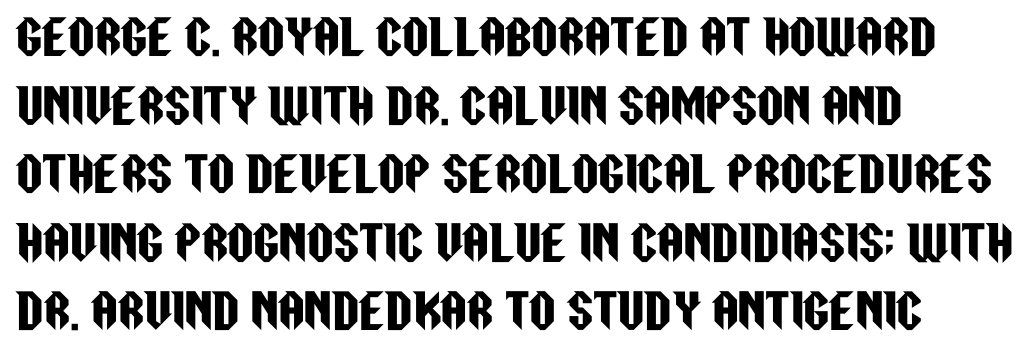
The image shows 46 px condensed sans-serif type, upright; set left-aligned, normal line spacing (1.49x), normal letter spacing, not underlined; low stroke contrast and a large x-height.
